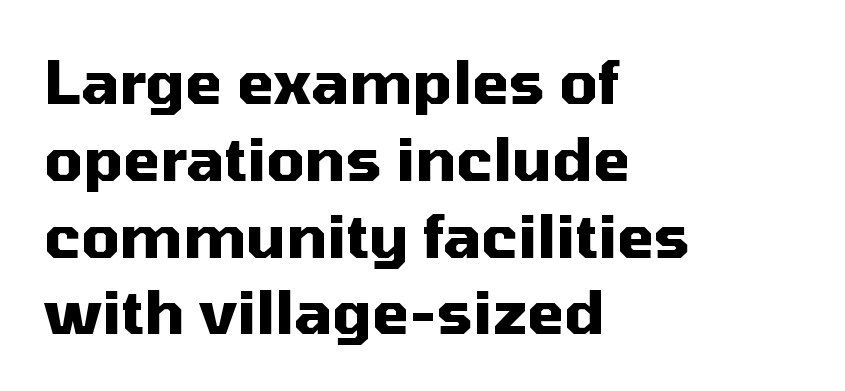
Q: Is the text bold? A: Yes.
Q: Is the text italic (slanted)? A: No, it is upright.
Q: Is the typeface a serif or a sans-serif typeface? A: Sans-serif.
Q: Is the text underlined? A: No.
Q: How is the paragraph aligned? A: Left-aligned.
Q: Is the spacing between letters normal or unusually wide? A: Normal.
Q: Is the spacing between lines tight, normal or loose? A: Normal.
Q: Width (condensed, normal, or wide)? A: Normal.
Q: Stroke contrast? A: Medium.
Q: x-height? A: Medium.
Q: Monospaced? A: No.
